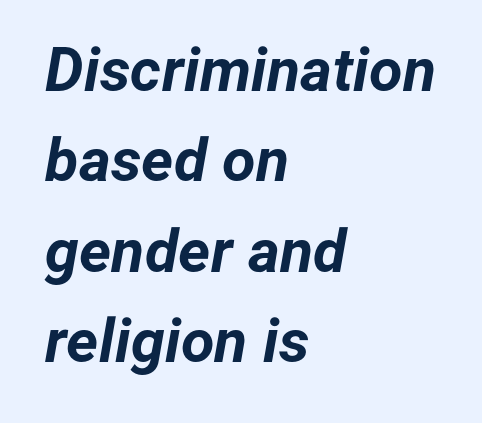
The image shows 61 px bold type, italic (leaning right); set left-aligned, normal line spacing (1.48x), normal letter spacing, not underlined; low stroke contrast and a medium x-height.
